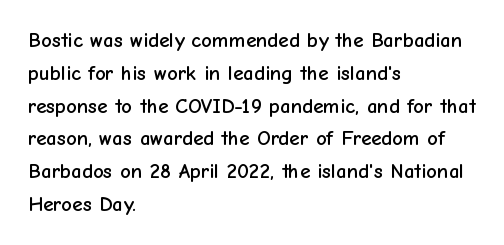
Whoever set this chose a conventional vertical rhythm. Quick note: not italic, upright. Only glyphs here, with clear space below each row. The horizontal fit of the characters is conventional and even. Notice how the passage keeps a crisp vertical edge on the left only.
